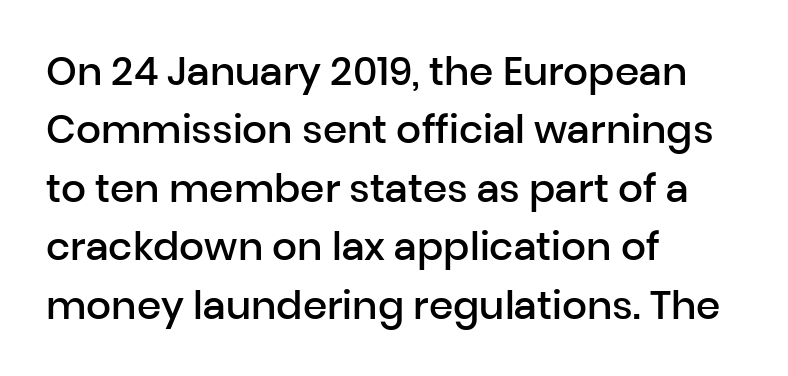
The image shows 39 px semibold sans-serif type, upright; set left-aligned, normal line spacing (1.5x), normal letter spacing, not underlined; low stroke contrast and a medium x-height.
